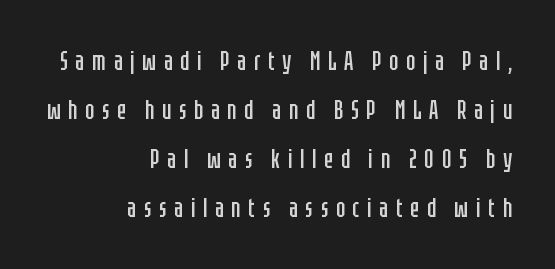
On a weight scale, this lands at 450 or below. The rendering anchors every line to the right-hand side. These lines were composed using upright roman letters. This rendering features lettering with no underline. Words appear elongated and porous because spacing is wide.
